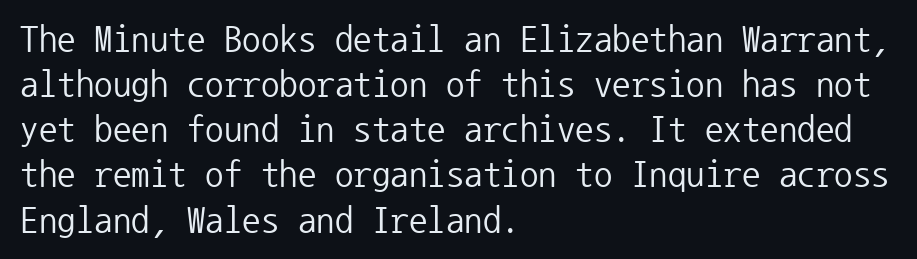
Q: Is the text bold? A: No.
Q: Is the text italic (slanted)? A: No, it is upright.
Q: Is the typeface a serif or a sans-serif typeface? A: Sans-serif.
Q: Is the text underlined? A: No.
Q: How is the paragraph aligned? A: Left-aligned.
Q: Is the spacing between letters normal or unusually wide? A: Normal.
Q: Width (condensed, normal, or wide)? A: Normal.
Q: Stroke contrast? A: Low.
Q: x-height? A: Medium.
Q: Monospaced? A: Yes.
